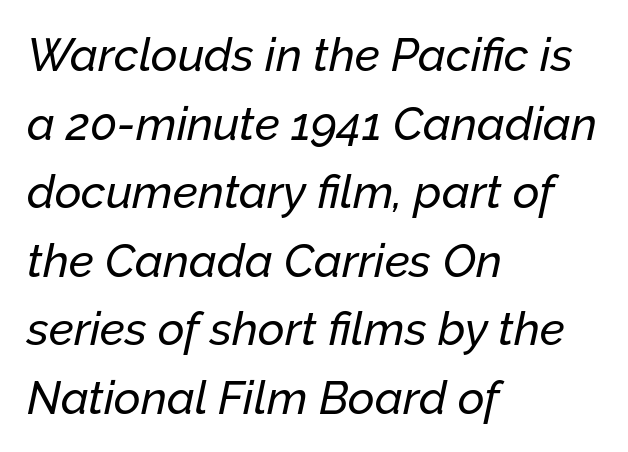
Does the lettering tilt? It does — this is italic. Check under the words: just untouched page. A typesetter would call this proportional, since set widths differ per character. This sample keeps an unexceptional amount of space between lines. Letter spacing: default.
